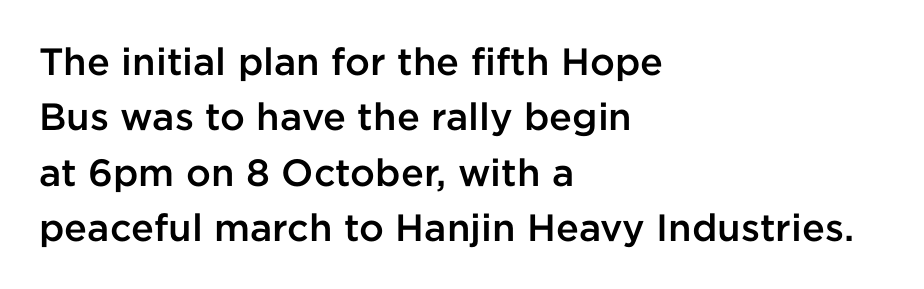
Q: Is the text bold? A: Semi-bold.
Q: Is the text italic (slanted)? A: No, it is upright.
Q: Is the typeface a serif or a sans-serif typeface? A: Sans-serif.
Q: Is the text underlined? A: No.
Q: How is the paragraph aligned? A: Left-aligned.
Q: Is the spacing between letters normal or unusually wide? A: Normal.
Q: Is the spacing between lines tight, normal or loose? A: Normal.
Q: Width (condensed, normal, or wide)? A: Normal.
Q: Stroke contrast? A: Low.
Q: x-height? A: Medium.
Q: Monospaced? A: No.
